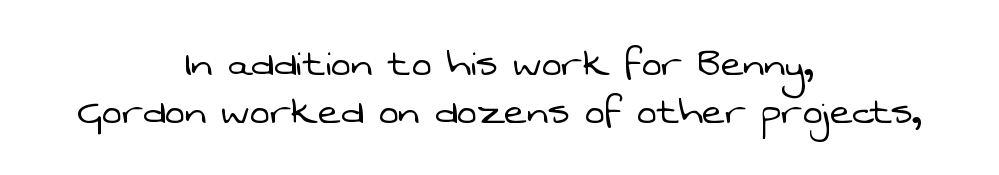
The image shows 48 px light sans-serif type; set centered, tight line spacing (0.99x), normal letter spacing, not underlined; low stroke contrast and a medium x-height.
